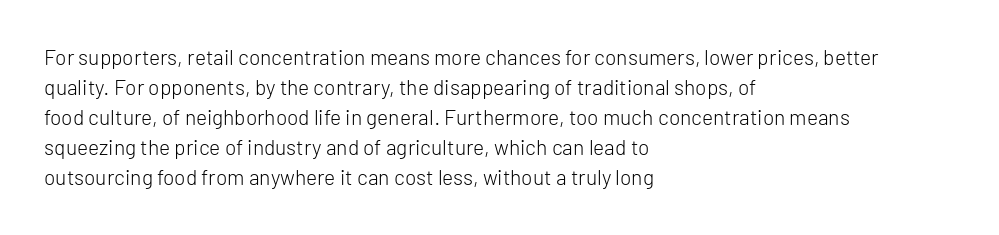
Q: Is the text bold? A: No.
Q: Is the text italic (slanted)? A: No, it is upright.
Q: Is the text underlined? A: No.
Q: How is the paragraph aligned? A: Left-aligned.
Q: Is the spacing between letters normal or unusually wide? A: Normal.
Q: Is the spacing between lines tight, normal or loose? A: Normal.
